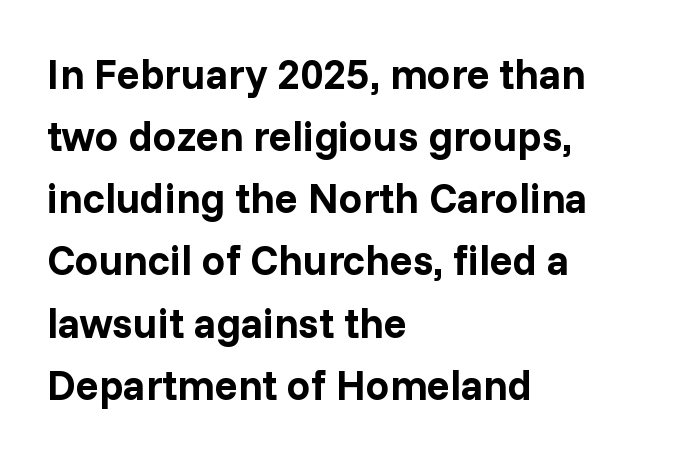
A normal amount of white space separates one row of letters from the next. Notice how the passage keeps a crisp vertical edge on the left only. Here the glyphs are tracked normally, forming tight word shapes. The face used here is a sans, in the tradition of grotesques and geometrics. What weight is shown? A full bold with thick strokes. Posture: vertical.
